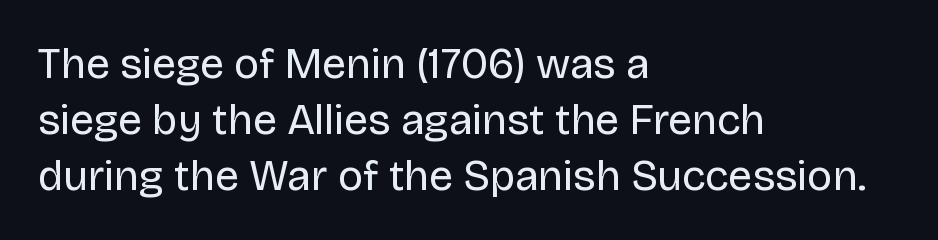
Q: Is the text bold? A: No.
Q: Is the text italic (slanted)? A: No, it is upright.
Q: Is the typeface a serif or a sans-serif typeface? A: Sans-serif.
Q: Is the text underlined? A: No.
Q: How is the paragraph aligned? A: Left-aligned.
Q: Is the spacing between letters normal or unusually wide? A: Normal.
Q: Is the spacing between lines tight, normal or loose? A: Normal.
Q: Width (condensed, normal, or wide)? A: Normal.
Q: Stroke contrast? A: Low.
Q: x-height? A: Large.
Q: Monospaced? A: No.
